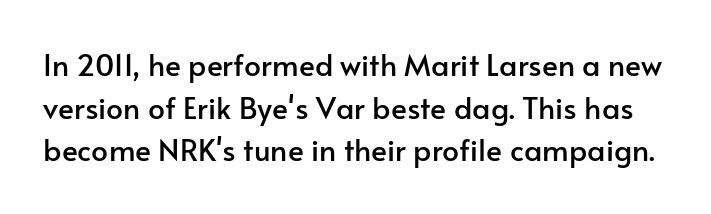
The image shows 30 px sans-serif type, upright; set normal line spacing (1.42x), normal letter spacing, not underlined; low stroke contrast and a small x-height.
